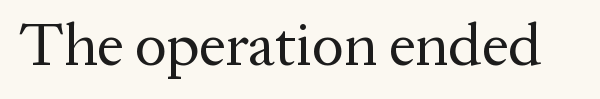
Just letters on the line, the space beneath them empty. You can tell from the footed stems that serif type was used. Each letter keeps its own natural width here, so spacing adapts to shape. In terms of letterspacing, this is plain default setting. The type sits square on the baseline with zero lean.
